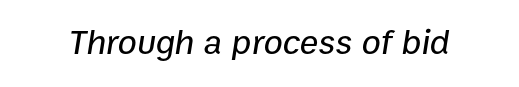
Q: Is the text italic (slanted)? A: Yes, it leans right by about 9 degrees.
Q: Is the text underlined? A: No.
Q: Is the spacing between letters normal or unusually wide? A: Normal.
Q: Width (condensed, normal, or wide)? A: Normal.
Q: Stroke contrast? A: Low.
Q: x-height? A: Medium.
Q: Monospaced? A: No.
